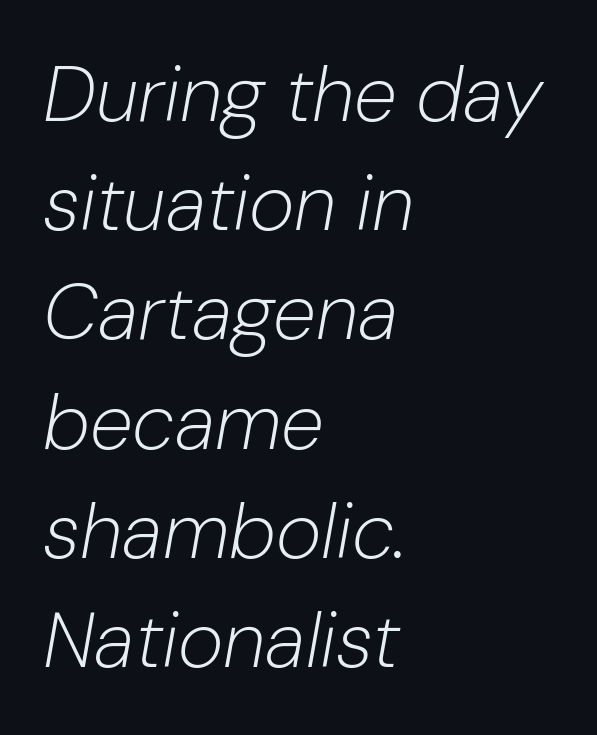
No chunkiness to these letters — they're not bold. Only glyphs here, with clear space below each row. A classic flush-left, rag-right setting is used for this passage. There is no visible air inserted between adjacent glyphs. The letters advance in unequal steps, a hallmark of proportional type.
